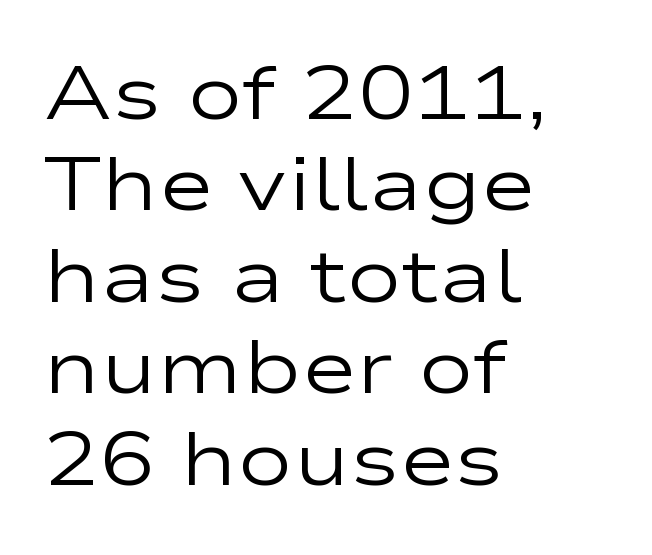
{"serif": "no", "italic": "no", "bold": "no", "weight": "regular", "width": "wide", "stroke_contrast": "low", "x_height": "medium", "monospaced": "no", "underline": "no", "align": "left", "line_spacing_ratio": 1.22, "letter_spacing": "normal", "letter_spacing_em": 0.0, "glyph_px": 75}
